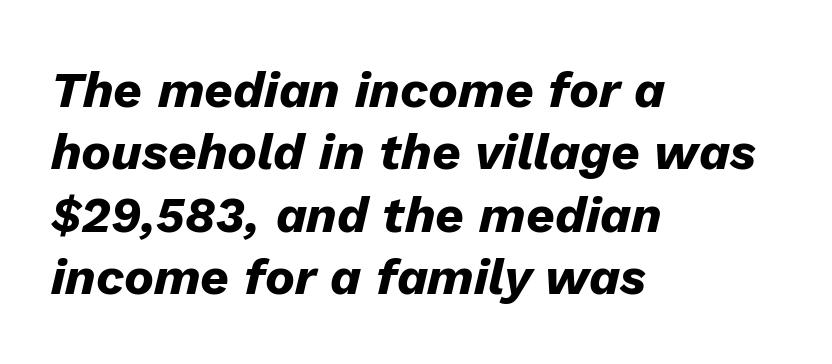
The image shows 50 px heavy type, italic (leaning right); set left-aligned, normal line spacing (1.25x), normal letter spacing, not underlined; low stroke contrast and a medium x-height.
